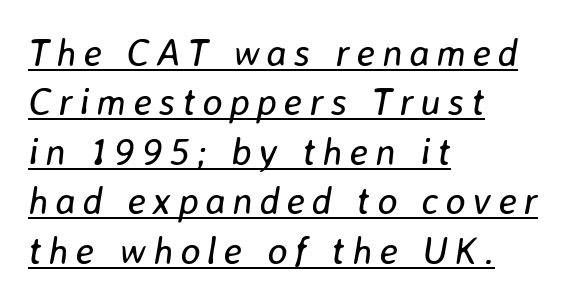
{"italic": "yes", "lean": "right", "slant_degrees": 8, "bold": "no", "weight": "regular", "width": "normal", "stroke_contrast": "low", "x_height": "medium", "monospaced": "no", "underline": "yes", "align": "left", "line_spacing": "normal", "line_spacing_ratio": 1.3, "glyph_px": 38}
